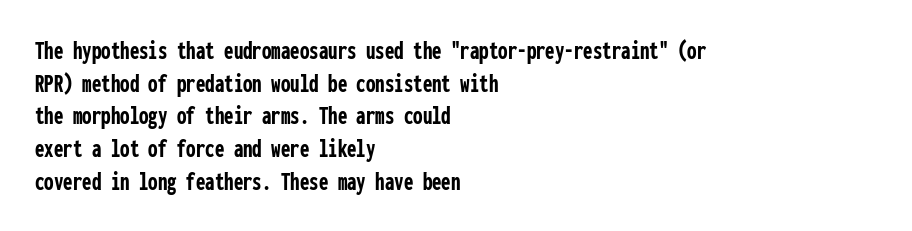
{"italic": "no", "bold": "yes", "underline": "no", "align": "left", "line_spacing_ratio": 1.21, "letter_spacing": "normal", "letter_spacing_em": 0.0, "glyph_px": 27}
